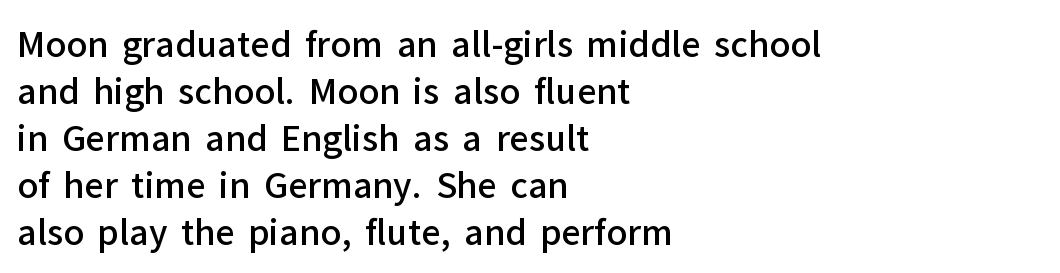
The image shows 34 px semibold sans-serif type, upright; set left-aligned, normal line spacing (1.38x), normal letter spacing, not underlined; low stroke contrast and a medium x-height.
